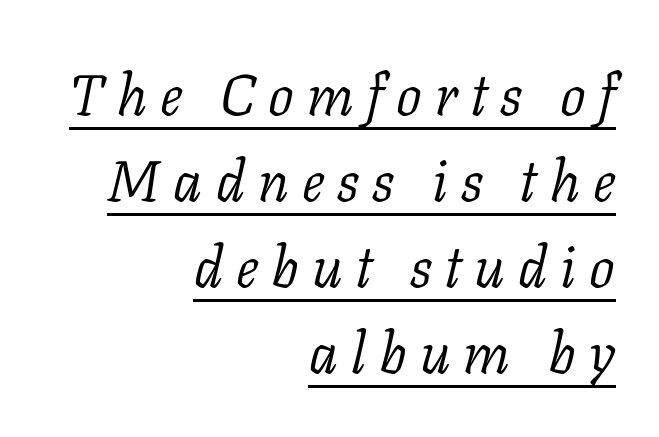
{"serif": "yes", "italic": "yes", "lean": "right", "slant_degrees": 11, "bold": "no", "weight": "light", "width": "normal", "stroke_contrast": "low", "x_height": "medium", "monospaced": "no", "underline": "yes", "align": "right", "line_spacing": "normal", "line_spacing_ratio": 1.51, "letter_spacing": "wide", "letter_spacing_em": 0.23, "glyph_px": 57}
